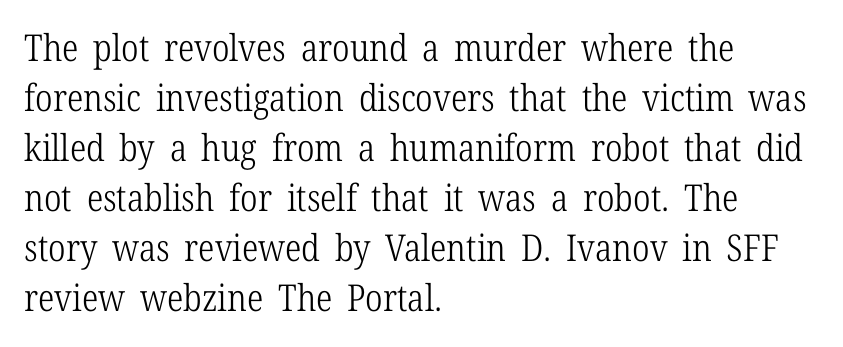
Small tapered or slab feet sit at the stroke ends, so this counts as serif. Here the glyphs are tracked normally, forming tight word shapes. Nobody drew a line under any word here. The letters stand upright; this is a roman face. Summary of weight: not heavy and not bold. The passage shown is typed in a proportional face where columns would drift.
